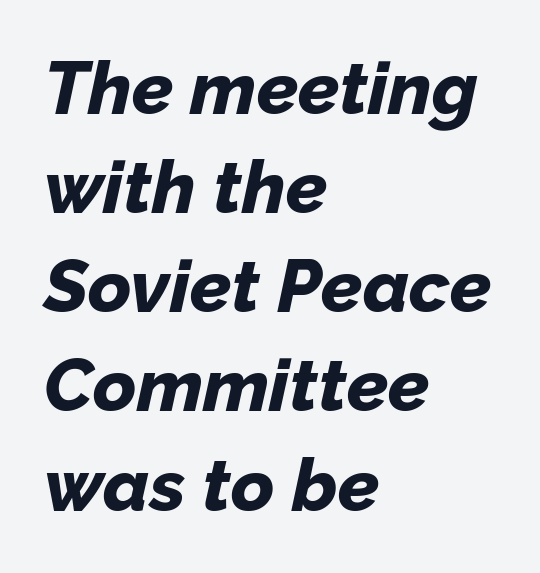
The image shows 74 px bold type, italic (leaning right); set left-aligned, normal line spacing (1.34x), normal letter spacing, not underlined; low stroke contrast and a medium x-height.
